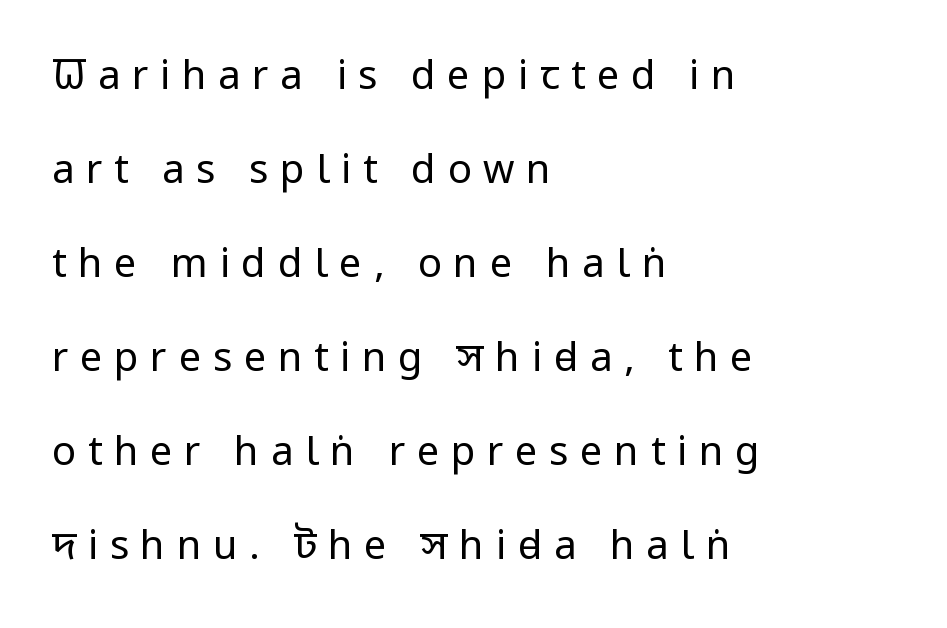
The image shows 40 px regular-weight, condensed sans-serif type, upright; set left-aligned, loose line spacing (2.35x), unusually wide letter spacing (+0.29 em), not underlined; low stroke contrast and a large x-height.
